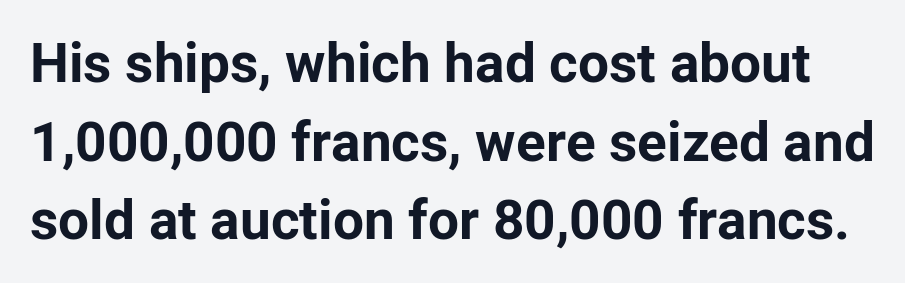
Q: Is the text bold? A: Yes.
Q: Is the text italic (slanted)? A: No, it is upright.
Q: Is the typeface a serif or a sans-serif typeface? A: Sans-serif.
Q: Is the text underlined? A: No.
Q: Is the spacing between letters normal or unusually wide? A: Normal.
Q: Is the spacing between lines tight, normal or loose? A: Normal.
Q: Width (condensed, normal, or wide)? A: Normal.
Q: Stroke contrast? A: Low.
Q: x-height? A: Medium.
Q: Monospaced? A: No.
